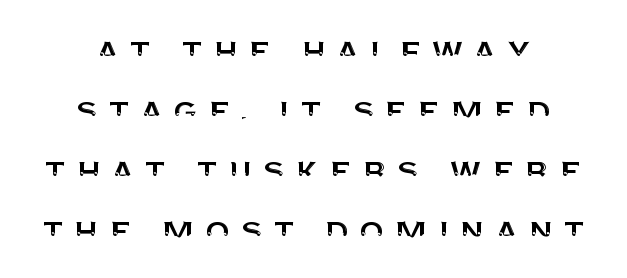
Q: Is the text italic (slanted)? A: No, it is upright.
Q: Is the typeface a serif or a sans-serif typeface? A: Sans-serif.
Q: Is the text underlined? A: No.
Q: How is the paragraph aligned? A: Centered.
Q: Is the spacing between letters normal or unusually wide? A: Unusually wide.
Q: Is the spacing between lines tight, normal or loose? A: Normal.
Q: Width (condensed, normal, or wide)? A: Normal.
Q: Stroke contrast? A: Medium.
Q: x-height? A: Large.
Q: Monospaced? A: No.
